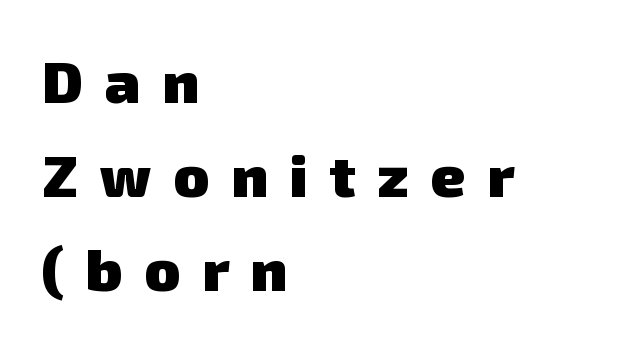
{"serif": "no", "bold": "yes", "weight": "heavy", "width": "normal", "stroke_contrast": "low", "x_height": "medium", "monospaced": "no", "underline": "no", "align": "left", "line_spacing": "normal", "line_spacing_ratio": 1.59, "letter_spacing": "wide", "letter_spacing_em": 0.37, "glyph_px": 59}
